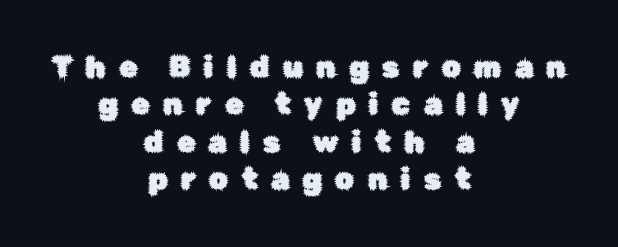
Q: Is the text italic (slanted)? A: No, it is upright.
Q: Is the typeface a serif or a sans-serif typeface? A: Sans-serif.
Q: Is the text underlined? A: No.
Q: How is the paragraph aligned? A: Centered.
Q: Is the spacing between letters normal or unusually wide? A: Unusually wide.
Q: Is the spacing between lines tight, normal or loose? A: Normal.
Q: Width (condensed, normal, or wide)? A: Normal.
Q: Stroke contrast? A: Low.
Q: x-height? A: Medium.
Q: Monospaced? A: No.
